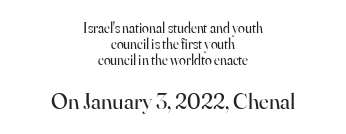
Q: Is the text bold? A: No.
Q: Is the text italic (slanted)? A: No, it is upright.
Q: Is the text underlined? A: No.
Q: How is the paragraph aligned? A: Centered.
Q: Is the spacing between letters normal or unusually wide? A: Normal.
Q: Is the spacing between lines tight, normal or loose? A: Tight.
Q: Which block of text is set in a larger size, the first (top) or the second (bottom)? A: The second (bottom) one.
